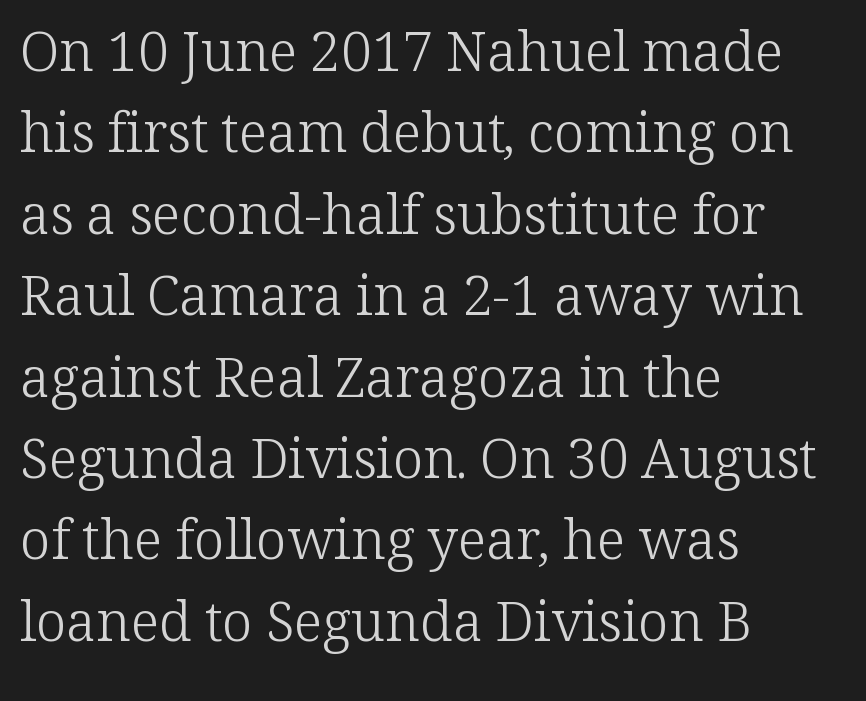
The image shows 55 px light serif type, upright; set left-aligned, normal line spacing (1.48x), normal letter spacing, not underlined; low stroke contrast and a medium x-height.
